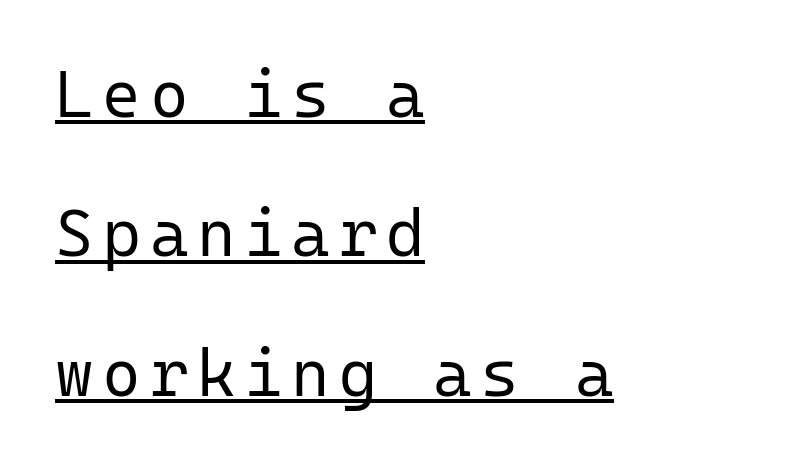
The image shows 66 px regular-weight sans-serif type, upright, monospaced; set left-aligned, loose line spacing (2.11x), underlined; low stroke contrast and a medium x-height.
